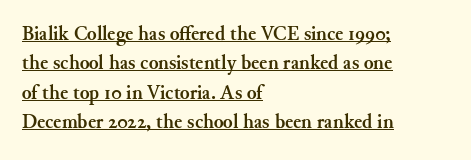
The image shows 20 px bold type, upright; set left-aligned, normal line spacing (1.47x), normal letter spacing, underlined.
